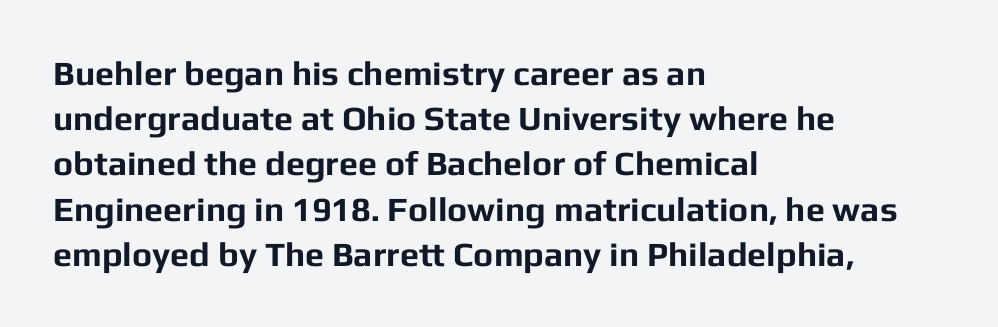
{"serif": "no", "italic": "no", "bold": "yes", "weight": "bold", "width": "normal", "stroke_contrast": "low", "x_height": "medium", "monospaced": "no", "underline": "no", "align": "left", "line_spacing": "normal", "line_spacing_ratio": 1.33, "letter_spacing": "normal", "letter_spacing_em": 0.0, "glyph_px": 34}
